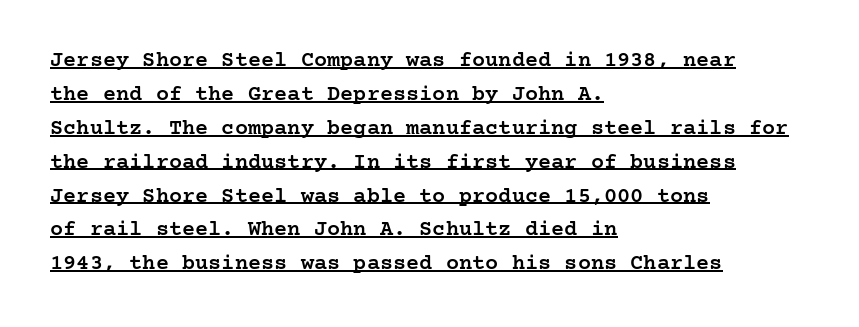
Underlining? Definitely there. The text block is weighted toward the left margin, trailing off unevenly rightward. On the weight axis this lands at semibold, roughly 600. Words appear dense and cohesive because spacing is normal. Leading matches the norm, producing a regular column.
